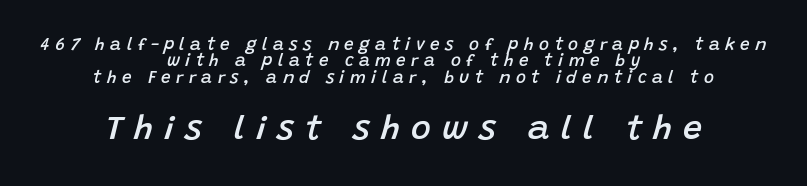
Q: Is the text bold? A: Semi-bold.
Q: Is the text italic (slanted)? A: Yes, it leans right by about 15 degrees.
Q: Is the text underlined? A: No.
Q: How is the paragraph aligned? A: Centered.
Q: Is the spacing between letters normal or unusually wide? A: Unusually wide.
Q: Is the spacing between lines tight, normal or loose? A: Tight.
Q: Which block of text is set in a larger size, the first (top) or the second (bottom)? A: The second (bottom) one.
Q: Width (condensed, normal, or wide)? A: Normal.
Q: Stroke contrast? A: Low.
Q: x-height? A: Large.
Q: Monospaced? A: No.
